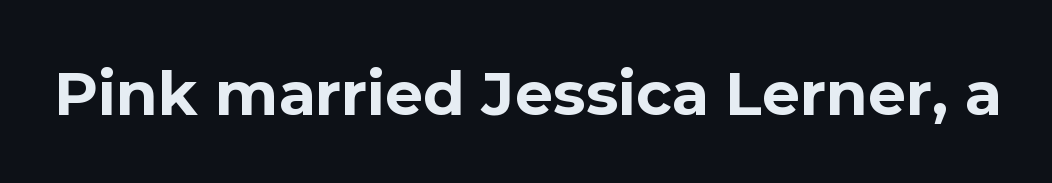
{"serif": "no", "italic": "no", "bold": "yes", "weight": "bold", "width": "normal", "x_height": "medium", "monospaced": "no", "underline": "no", "letter_spacing": "normal", "letter_spacing_em": 0.0, "glyph_px": 66}
